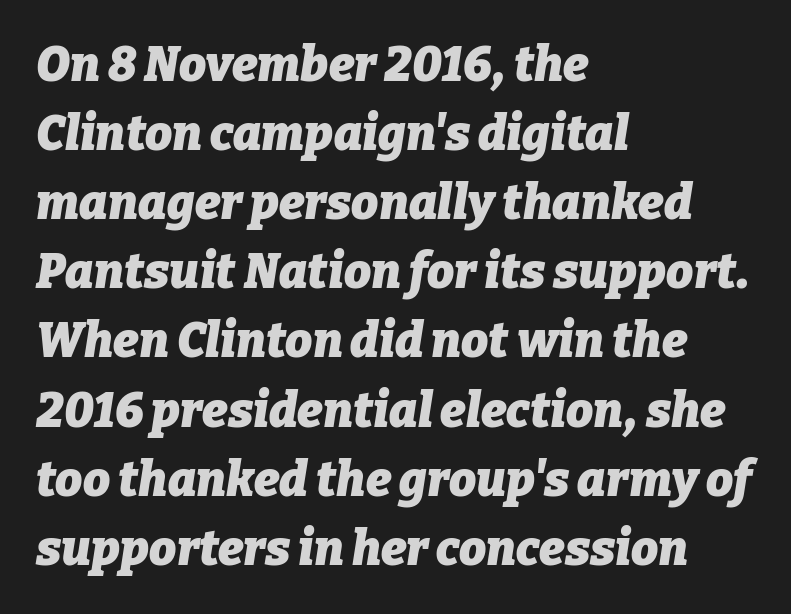
These lines keep a tight, regular rhythm from letter to letter. If you drew a ruler down the left edge, every line would touch it. Summary of weight: heavy, a full bold. Character widths vary here, with narrow letters taking less room than wide ones. What's the leading like? Ordinary, nothing unusual. Would a proofreader flag this as italicized? Yes.
